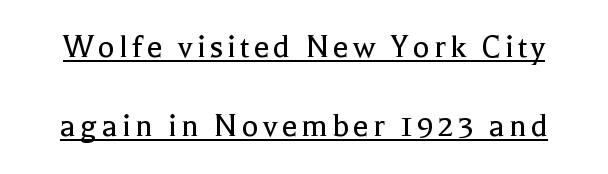
The image shows 35 px regular-weight serif type, upright; set loose line spacing (2.26x), underlined; a medium x-height.
